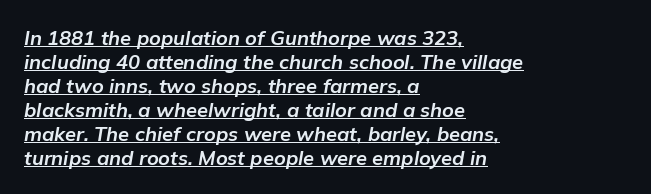
Q: Is the text bold? A: Yes.
Q: Is the text italic (slanted)? A: Yes, it leans right by about 9 degrees.
Q: Is the text underlined? A: Yes.
Q: How is the paragraph aligned? A: Left-aligned.
Q: Is the spacing between letters normal or unusually wide? A: Normal.
